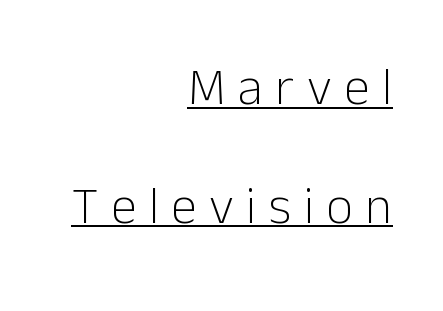
Compared with a flush-left layout, this one pins lines to the opposite, right side. Looks like regular typesetting: each glyph gets only the width it needs. Widely set lines give the paragraph a tall, airy silhouette. I'd call this a sans setting — the letters go barefoot.
